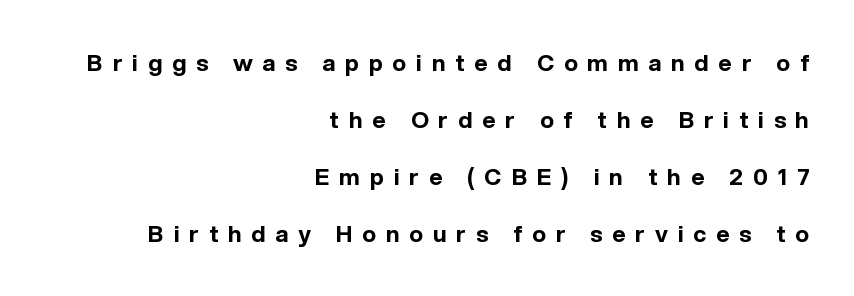
This block would shrink considerably if given ordinary leading; it's expanded now. Bare-footed words on every line. This is roman type, the default non-slanted kind. Substantial extra tracking has been applied to these lines. These lines are set flush right with a ragged left edge.
